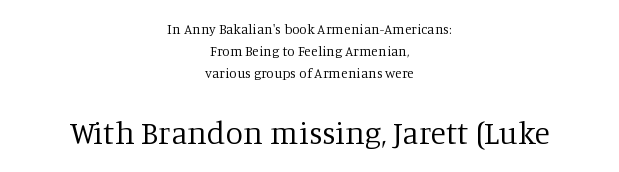
{"serif": "yes", "italic": "no", "bold": "no", "weight": "regular", "width": "normal", "stroke_contrast": "low", "x_height": "large", "monospaced": "no", "underline": "no", "align": "center", "line_spacing": "normal", "line_spacing_ratio": 1.58, "letter_spacing": "normal", "letter_spacing_em": 0.0, "larger_block": "second", "size_ratio": 2.29, "glyph_px": 32}
